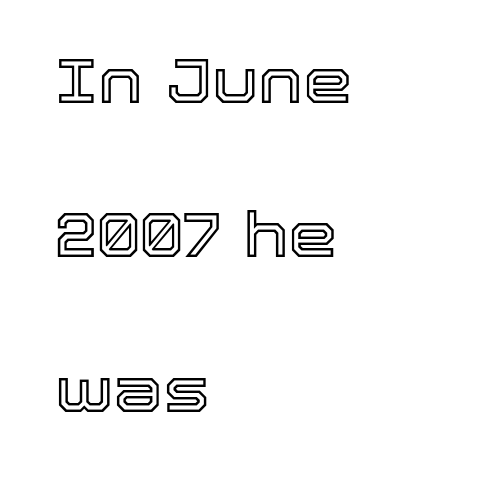
Q: Is the text italic (slanted)? A: No, it is upright.
Q: Is the text underlined? A: No.
Q: How is the paragraph aligned? A: Left-aligned.
Q: Is the spacing between letters normal or unusually wide? A: Normal.
Q: Is the spacing between lines tight, normal or loose? A: Loose.
Q: Width (condensed, normal, or wide)? A: Normal.
Q: x-height? A: Medium.
Q: Monospaced? A: No.
